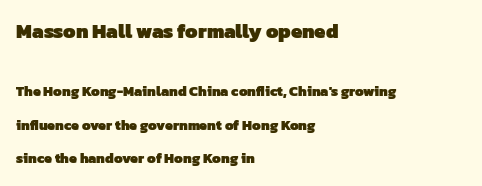
The image shows 20 px bold type; set left-aligned, loose line spacing (2.4x), normal letter spacing, not underlined; the first (top) block is 1.43x larger.
